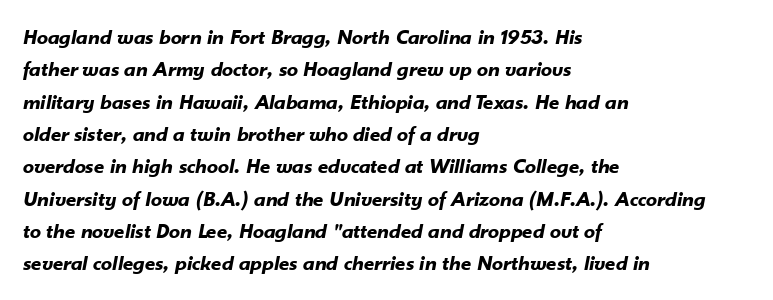
The image shows 22 px bold type, italic (leaning right); set left-aligned, normal line spacing (1.47x), normal letter spacing, not underlined.
